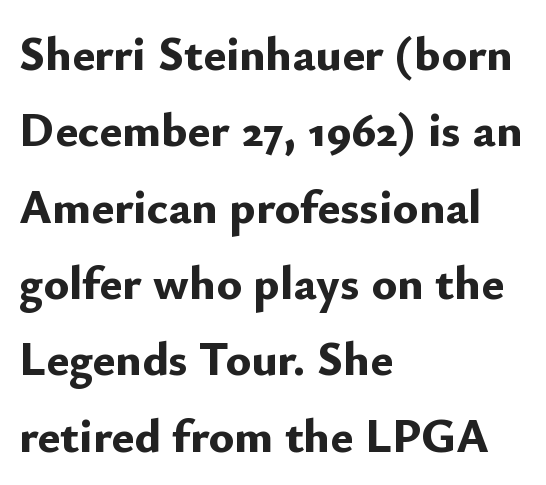
The image shows 48 px bold sans-serif type, upright; set left-aligned, normal line spacing (1.59x), normal letter spacing, not underlined; low stroke contrast and a small x-height.
